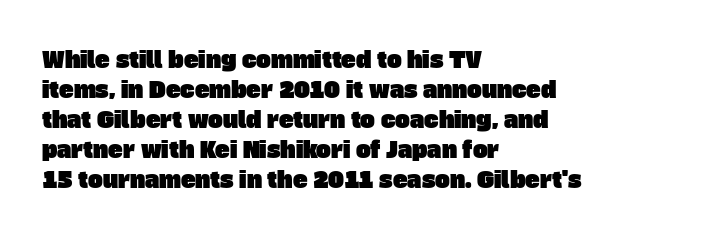
The space between consecutive lines is moderate. Underline: absent. Tracking here is standard; glyphs follow each other at the usual distance. Notice how the passage keeps a crisp vertical edge on the left only.
